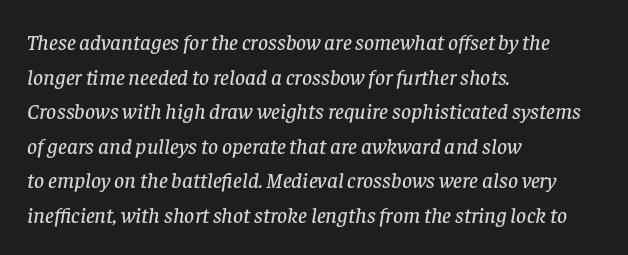
Plain, unruled lines of type. Horizontal alignment here is leftward, the default for most running prose. Would a proofreader flag this as italicized? Yes. The leading is moderate, giving the passage an even texture.
